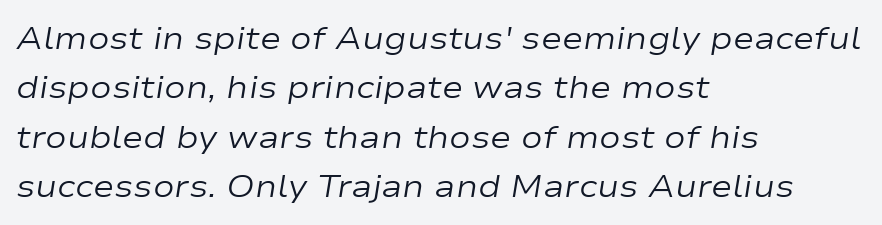
Yep, that's italic — everything's leaning. The rendering keeps characters at their native spacing. Is this a fixed-width face? No — the glyphs have proportional, varying widths. Where is the straight margin? On the left. The typesetting does not lean heavy: it is not bold.
